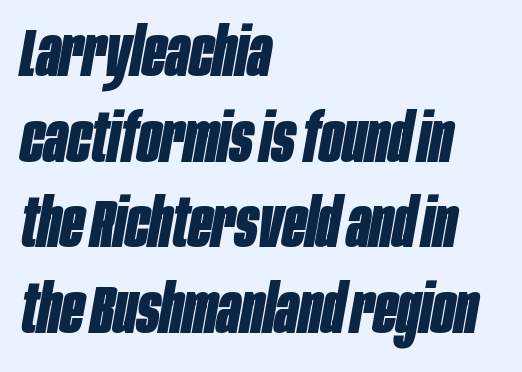
Q: Is the text bold? A: Yes.
Q: Is the text italic (slanted)? A: Yes, it leans right by about 10 degrees.
Q: Is the text underlined? A: No.
Q: How is the paragraph aligned? A: Left-aligned.
Q: Is the spacing between letters normal or unusually wide? A: Normal.
Q: Is the spacing between lines tight, normal or loose? A: Normal.
Q: Width (condensed, normal, or wide)? A: Condensed.
Q: Stroke contrast? A: Low.
Q: x-height? A: Large.
Q: Monospaced? A: No.
